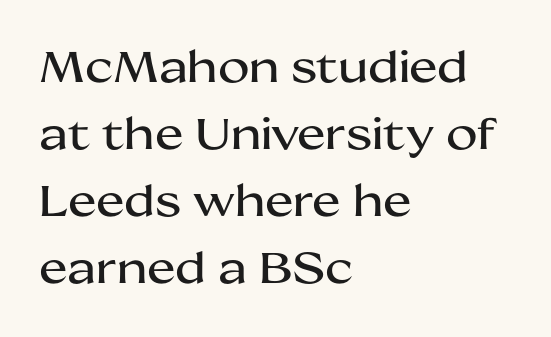
The image shows 43 px wide type, upright; set left-aligned, normal line spacing (1.56x), normal letter spacing, not underlined; medium stroke contrast and a medium x-height.
